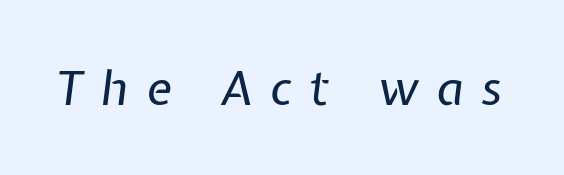
The image shows 48 px regular-weight type, italic (leaning right); set unusually wide letter spacing (+0.37 em), not underlined; low stroke contrast and a medium x-height.
